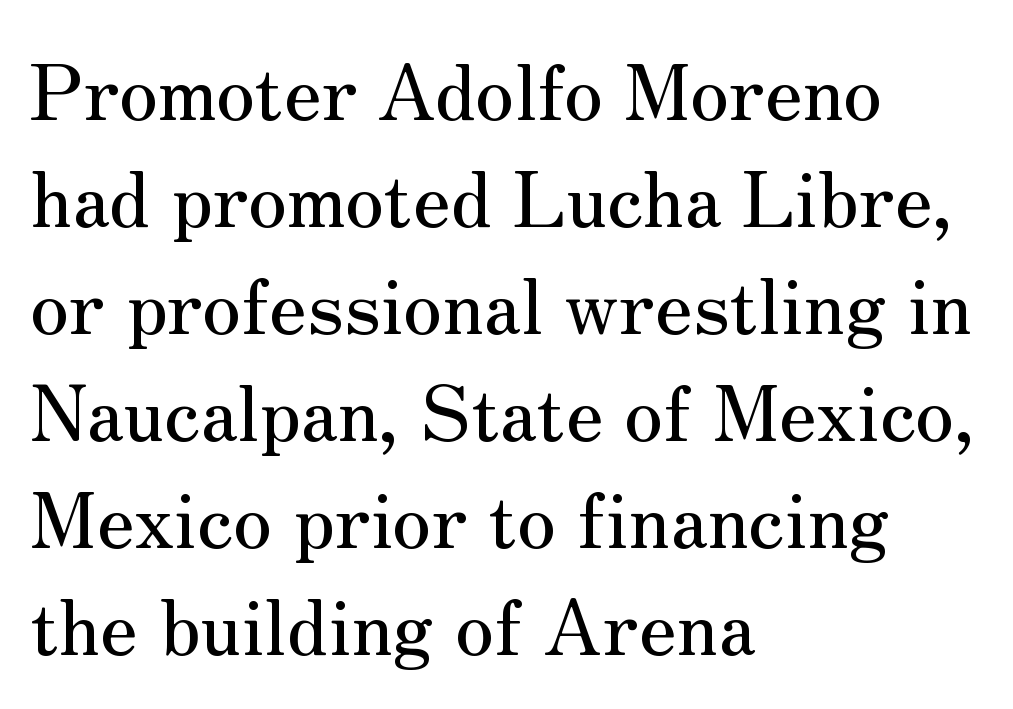
{"serif": "yes", "italic": "no", "width": "normal", "stroke_contrast": "medium", "x_height": "small", "monospaced": "no", "underline": "no", "align": "left", "line_spacing": "normal", "line_spacing_ratio": 1.39, "letter_spacing": "normal", "letter_spacing_em": 0.0, "glyph_px": 77}
